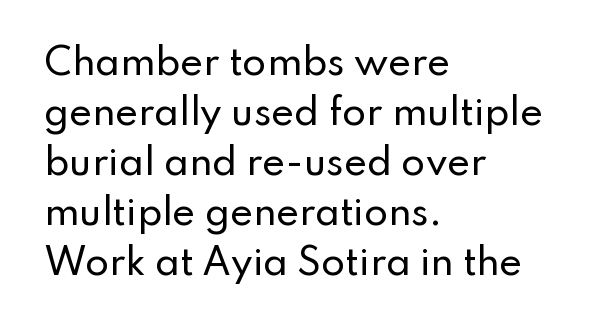
Q: Is the text italic (slanted)? A: No, it is upright.
Q: Is the typeface a serif or a sans-serif typeface? A: Sans-serif.
Q: Is the text underlined? A: No.
Q: How is the paragraph aligned? A: Left-aligned.
Q: Is the spacing between letters normal or unusually wide? A: Normal.
Q: Is the spacing between lines tight, normal or loose? A: Normal.
Q: Width (condensed, normal, or wide)? A: Normal.
Q: Stroke contrast? A: Low.
Q: x-height? A: Small.
Q: Monospaced? A: No.
